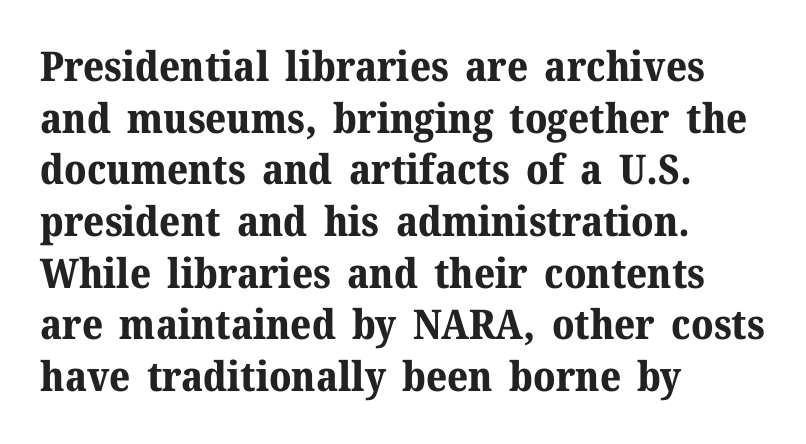
Each letter keeps its own natural width here, so spacing adapts to shape. Nope, not italic — everything's standing straight. The vertical gap from one line to the next is medium. The face used here is rendered with its standard letterfit.
